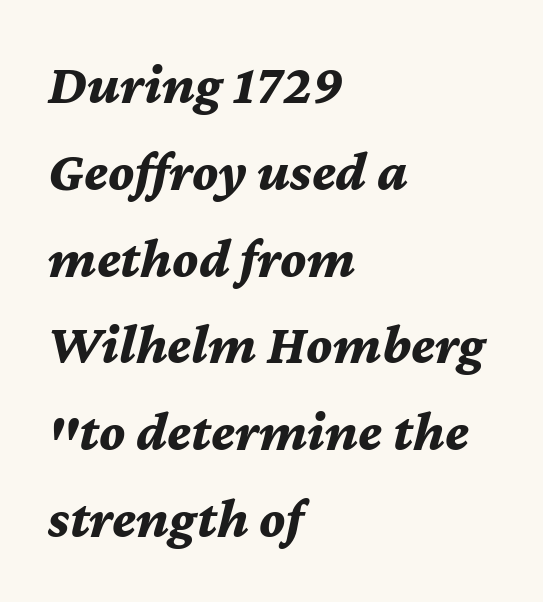
A full-strength bold gives these letters their thick strokes. Descenders are the only things crossing below the line. Is the block centered? No — it sits flush against the left margin. Designer's note — italics engaged. How are the letters spaced? Ordinarily, with no added tracking.
